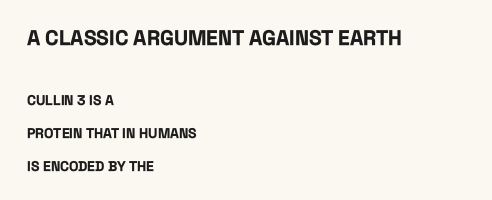
The image shows 21 px bold type, upright; set left-aligned, loose line spacing (2.36x), normal letter spacing, not underlined; the first (top) block is 1.5x larger.
